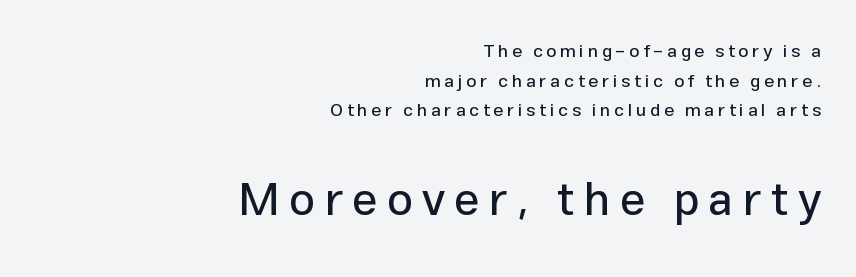
If you drew a line through each stem, it would be perfectly vertical. These lines are rendered in a variable-pitch font. The face used here is rendered with a markedly widened letterfit. Caption: upper text group reduced, lower text group enlarged. Each letter's strokes conclude bluntly, with no projecting serifs.
